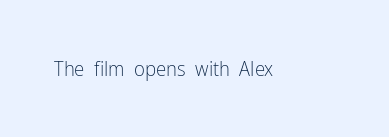
Q: Is the text bold? A: No.
Q: Is the text italic (slanted)? A: No, it is upright.
Q: Is the text underlined? A: No.
Q: Is the spacing between letters normal or unusually wide? A: Normal.
